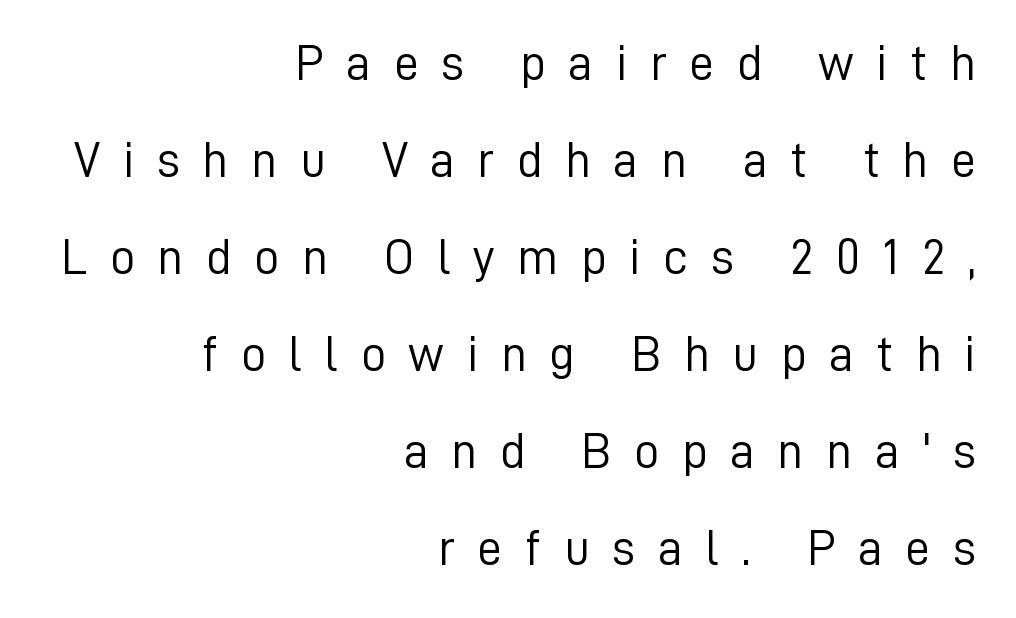
The image shows 50 px light sans-serif type, upright; set right-aligned, loose line spacing (1.94x), unusually wide letter spacing (+0.45 em), not underlined; low stroke contrast and a medium x-height.
